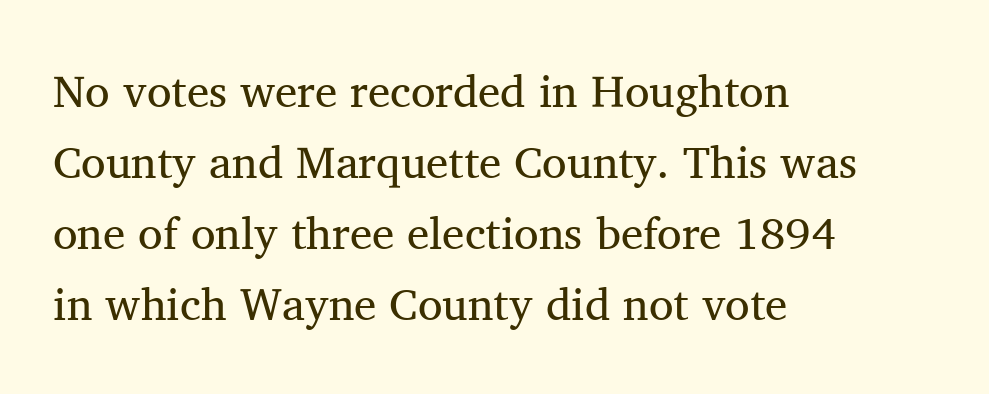
These lines are composed in type with serifs. This sample uses plain, unmodified letter spacing. In terms of leading, this rendering sits right in the middle. A typesetter would call this proportional, since set widths differ per character.
